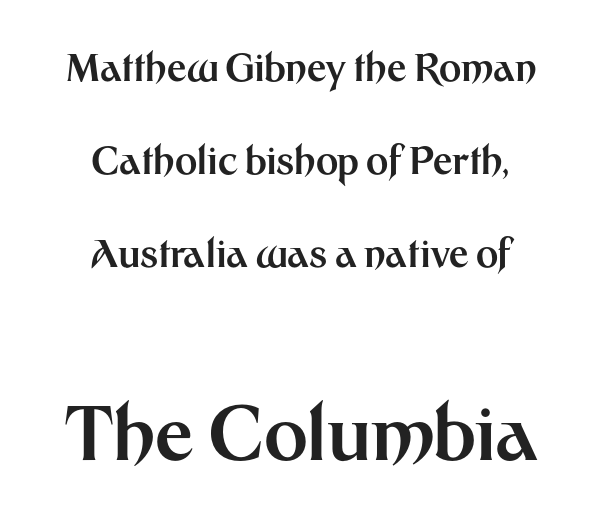
The image shows 75 px bold sans-serif type, upright; set centered, loose line spacing (2.45x), normal letter spacing, not underlined; the second (bottom) block is 1.97x larger; medium stroke contrast and a medium x-height.
